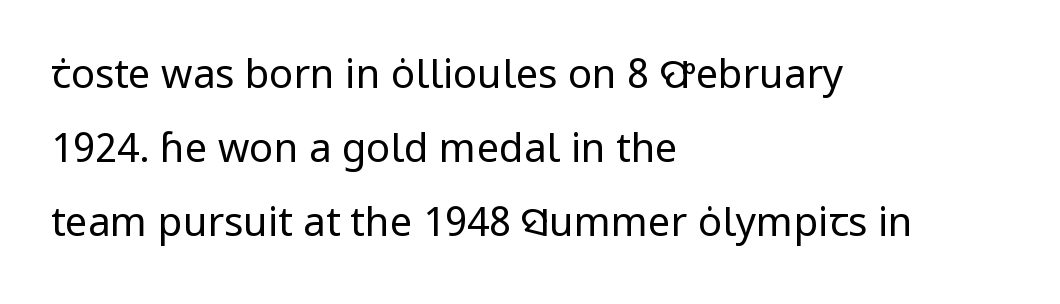
The image shows 40 px regular-weight sans-serif type, upright; set left-aligned, line spacing 1.85x, normal letter spacing, not underlined; low stroke contrast and a medium x-height.
